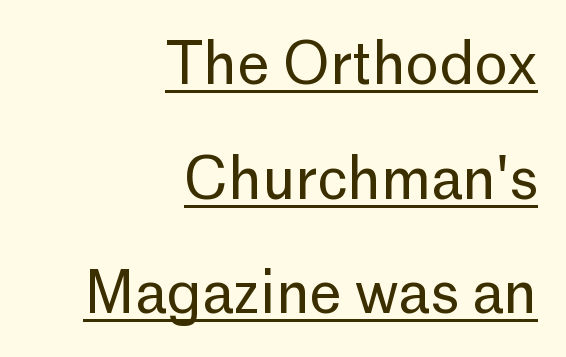
Varying glyph widths throughout — classic text-font behaviour. The letterforms sit at book weight or below. Vertical strokes here are truly vertical. Each line ends at the same right margin while the left side varies.
